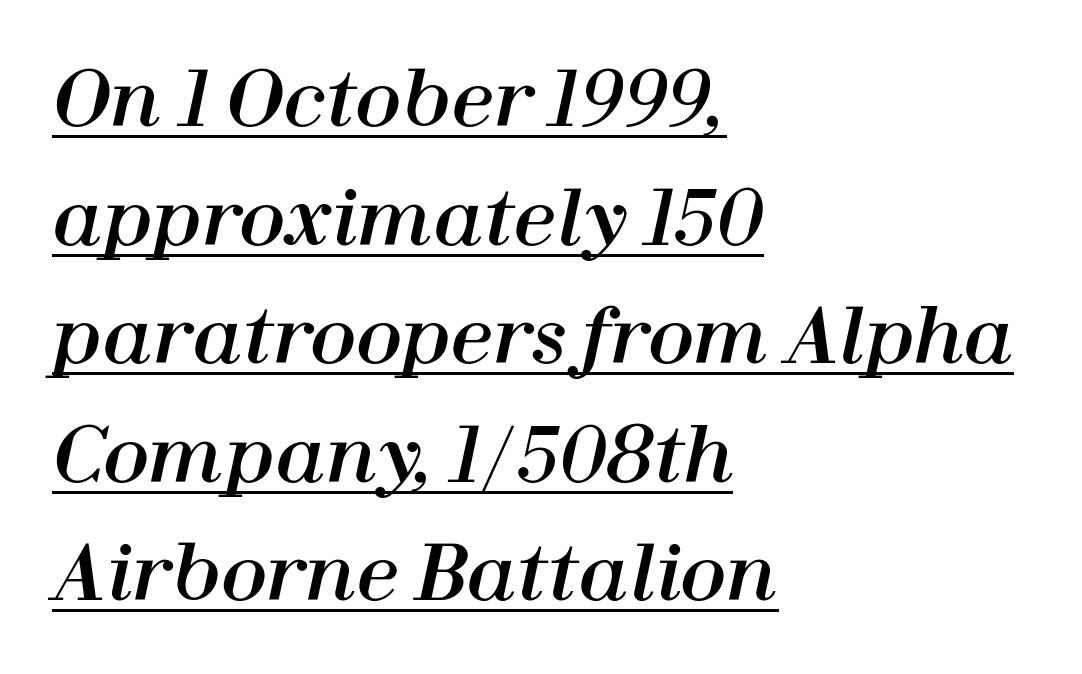
The glyphs are accompanied by a horizontal stroke just below them. All the whitespace from short lines collects on the right. You could not count columns in this text — the font is proportionally spaced. The leading is moderate, giving the passage an even texture.
